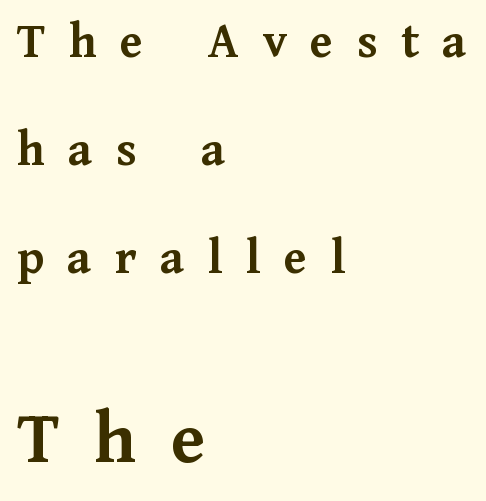
The image shows 76 px semibold serif type, upright; set left-aligned, loose line spacing (2.12x), unusually wide letter spacing (+0.46 em), not underlined; the second (bottom) block is 1.49x larger; medium stroke contrast and a medium x-height.
